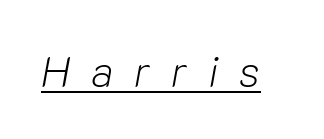
{"italic": "yes", "lean": "right", "slant_degrees": 10, "bold": "no", "weight": "light", "width": "normal", "stroke_contrast": "low", "x_height": "medium", "monospaced": "no", "underline": "yes", "letter_spacing": "wide", "letter_spacing_em": 0.48, "glyph_px": 43}
